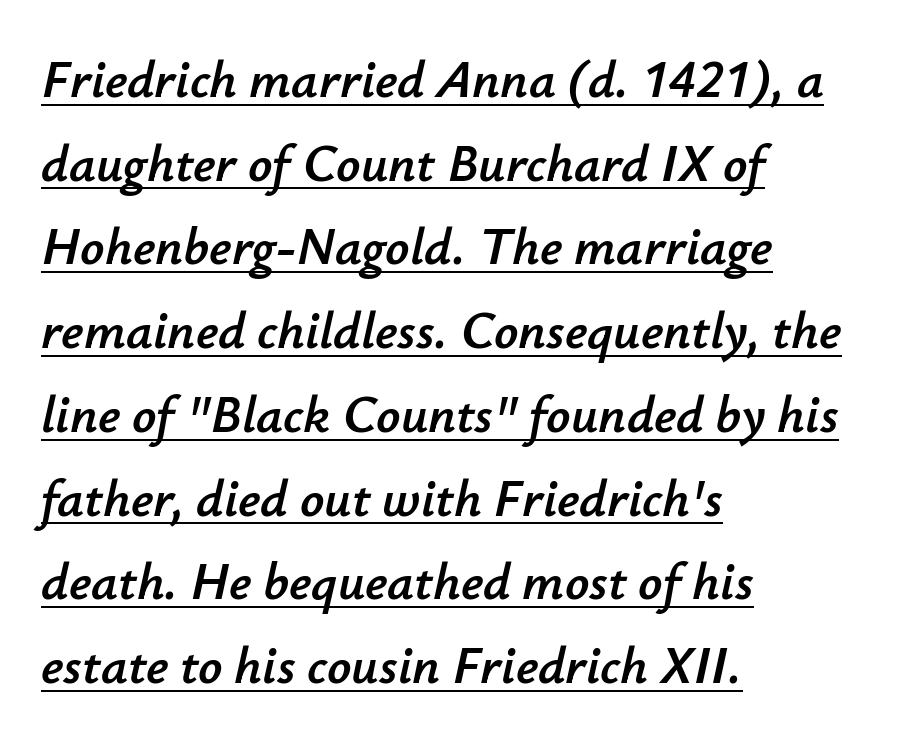
Q: Is the text italic (slanted)? A: Yes, it leans right by about 12 degrees.
Q: Is the text underlined? A: Yes.
Q: How is the paragraph aligned? A: Left-aligned.
Q: Is the spacing between letters normal or unusually wide? A: Normal.
Q: Is the spacing between lines tight, normal or loose? A: Normal.
Q: Width (condensed, normal, or wide)? A: Normal.
Q: Stroke contrast? A: Low.
Q: x-height? A: Small.
Q: Monospaced? A: No.
